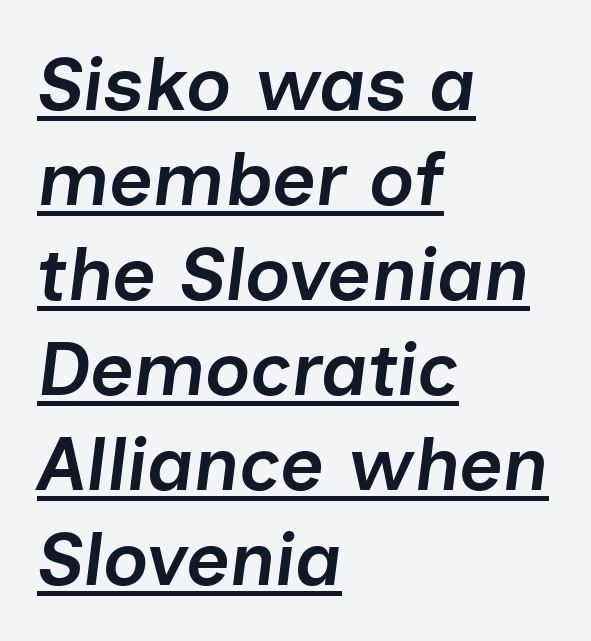
The image shows 76 px semibold type, italic (leaning right); set left-aligned, normal line spacing (1.25x), normal letter spacing, underlined; low stroke contrast and a medium x-height.
